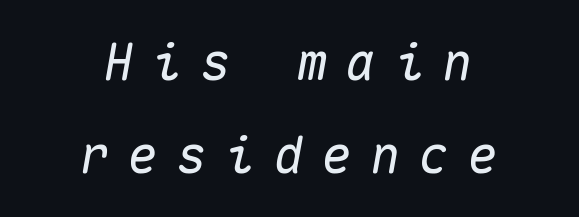
The image shows 50 px text type, italic (leaning right), monospaced; set centered, line spacing 1.86x, unusually wide letter spacing (+0.37 em), not underlined; medium stroke contrast and a medium x-height.
